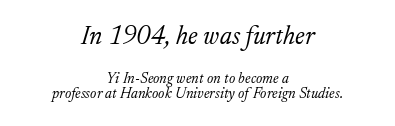
The image shows 26 px text type, italic (leaning right); set centered, tight line spacing (1.0x), normal letter spacing, not underlined; the first (top) block is 1.73x larger.
